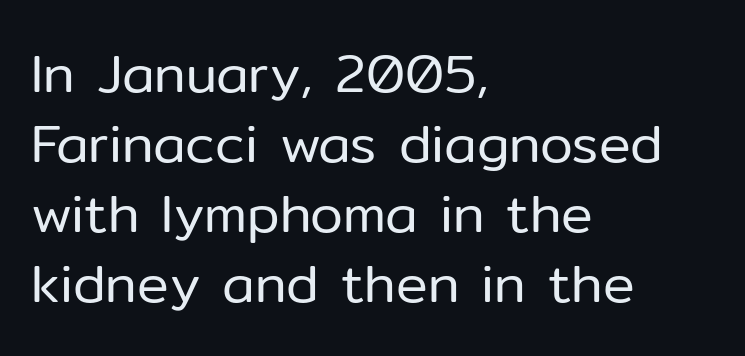
The image shows 53 px regular-weight sans-serif type, upright; set left-aligned, normal line spacing (1.32x), normal letter spacing, not underlined; low stroke contrast and a medium x-height.
